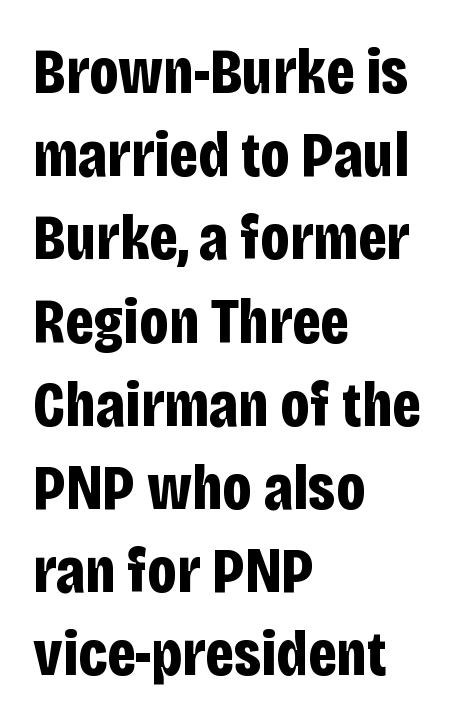
The image shows 64 px bold, condensed sans-serif type, upright; set left-aligned, normal line spacing (1.3x), normal letter spacing, not underlined; low stroke contrast and a large x-height.
